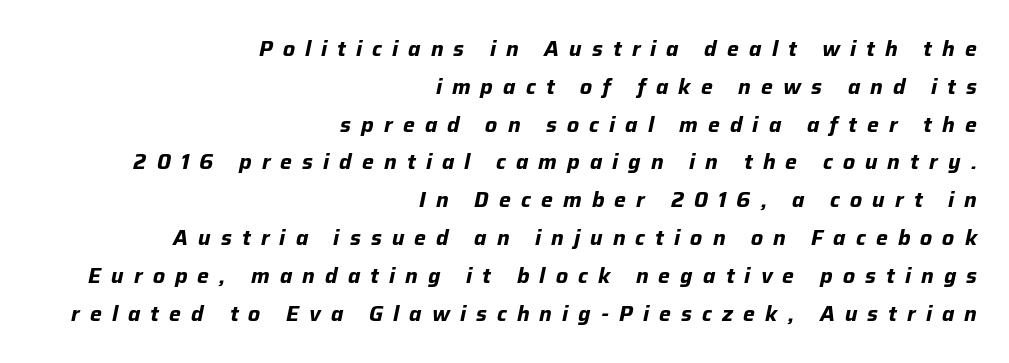
The rendering uses a bold face; every stroke is thick and dark. It's the slanting kind of type. Tracking value appears strongly positive — letters spread wide. The paragraph shown leans on its right margin.
